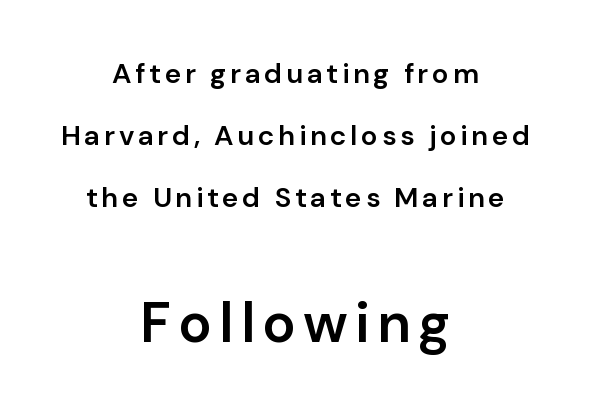
The type sits square on the baseline with zero lean. Line starts and ends both wander, symmetrically. Looks like regular typesetting: each glyph gets only the width it needs. Descenders are the only things crossing below the line.
